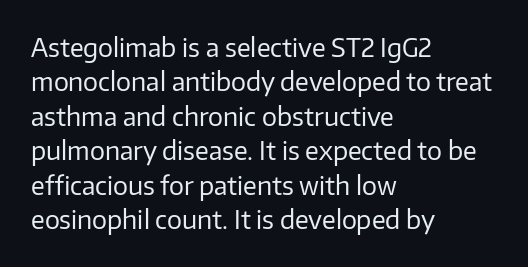
Q: Is the text bold? A: No.
Q: Is the text italic (slanted)? A: No, it is upright.
Q: Is the text underlined? A: No.
Q: How is the paragraph aligned? A: Left-aligned.
Q: Is the spacing between letters normal or unusually wide? A: Normal.
Q: Is the spacing between lines tight, normal or loose? A: Normal.
